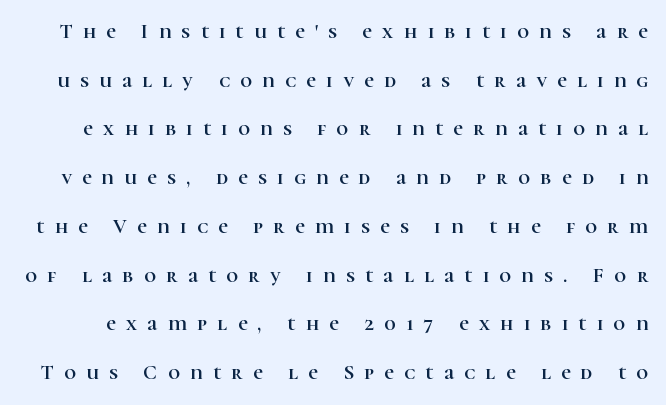
{"italic": "no", "underline": "no", "line_spacing": "loose", "line_spacing_ratio": 2.32, "letter_spacing": "wide", "letter_spacing_em": 0.49, "glyph_px": 21}
